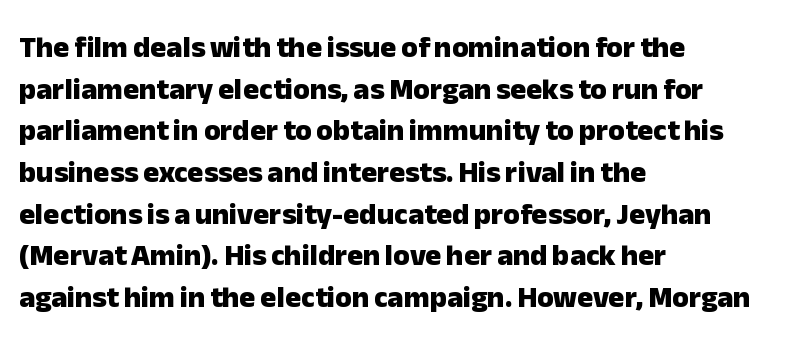
{"serif": "no", "italic": "no", "bold": "yes", "weight": "heavy", "width": "normal", "stroke_contrast": "low", "x_height": "medium", "monospaced": "no", "underline": "no", "align": "left", "line_spacing": "normal", "line_spacing_ratio": 1.39, "letter_spacing": "normal", "letter_spacing_em": 0.0, "glyph_px": 30}
